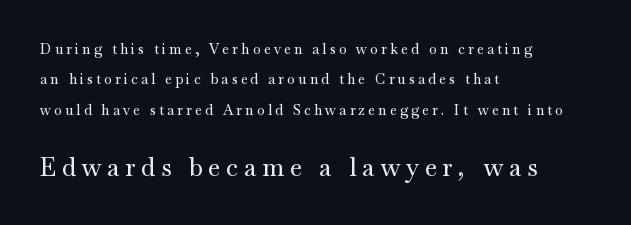
The image shows 25 px text type, upright; set left-aligned, loose line spacing (2.17x), unusually wide letter spacing (+0.23 em), not underlined; the second (bottom) block is 1.79x larger.
